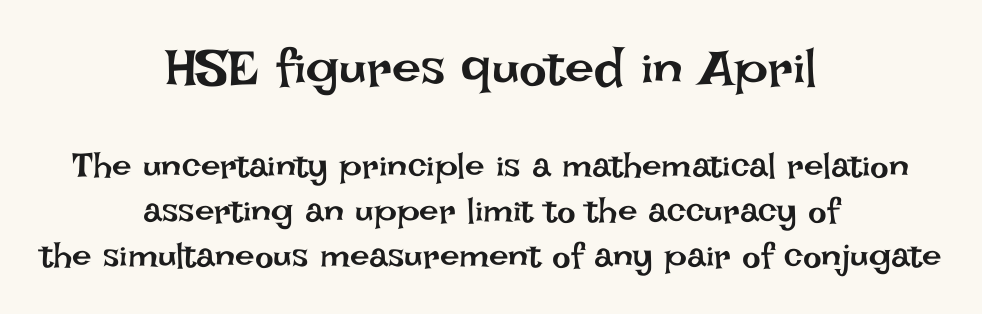
Q: Is the text bold? A: No.
Q: Is the text italic (slanted)? A: No, it is upright.
Q: Is the text underlined? A: No.
Q: How is the paragraph aligned? A: Centered.
Q: Is the spacing between letters normal or unusually wide? A: Normal.
Q: Is the spacing between lines tight, normal or loose? A: Normal.
Q: Which block of text is set in a larger size, the first (top) or the second (bottom)? A: The first (top) one.
Q: Width (condensed, normal, or wide)? A: Normal.
Q: Stroke contrast? A: Low.
Q: x-height? A: Large.
Q: Monospaced? A: No.
